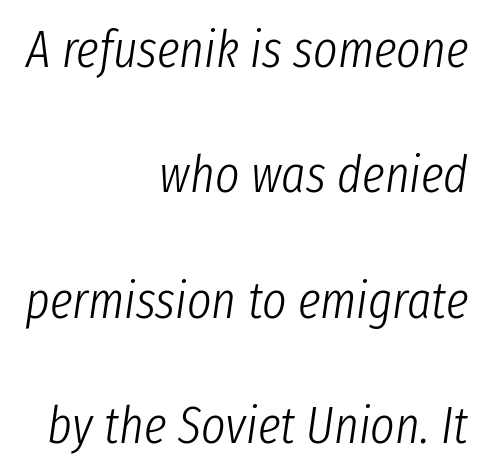
Students, observe: this is what heavily led, spacious text looks like. The rendering applies a slant to the glyphs. Letters have the restrained weight of plain body copy at most. Underlining? Definitely not there.
